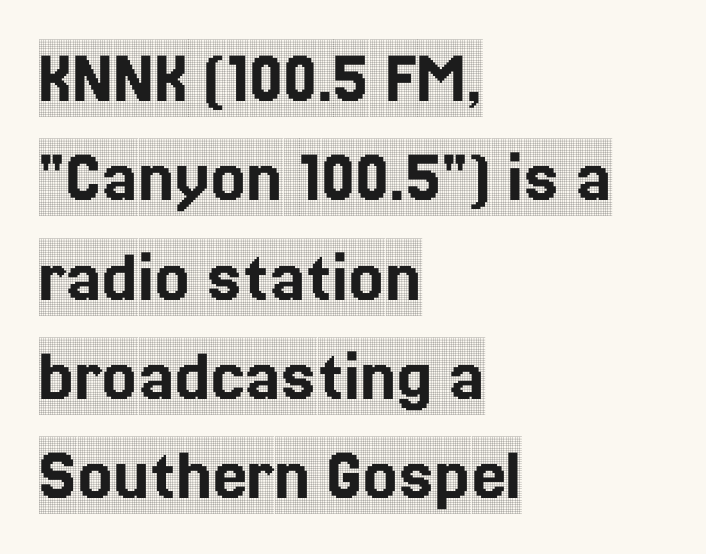
Q: Is the text italic (slanted)? A: No, it is upright.
Q: Is the typeface a serif or a sans-serif typeface? A: Serif.
Q: Is the text underlined? A: No.
Q: How is the paragraph aligned? A: Left-aligned.
Q: Is the spacing between letters normal or unusually wide? A: Normal.
Q: Is the spacing between lines tight, normal or loose? A: Normal.
Q: Width (condensed, normal, or wide)? A: Condensed.
Q: x-height? A: Large.
Q: Monospaced? A: No.
